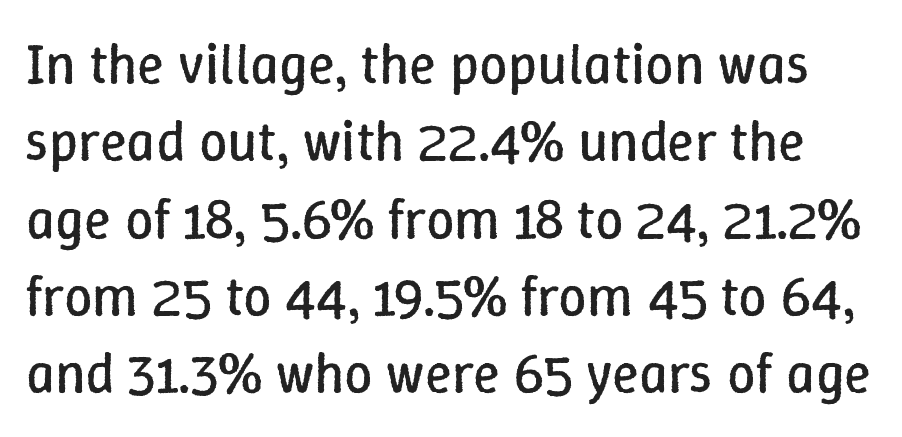
Q: Is the text bold? A: No.
Q: Is the text italic (slanted)? A: No, it is upright.
Q: Is the text underlined? A: No.
Q: Is the spacing between letters normal or unusually wide? A: Normal.
Q: Is the spacing between lines tight, normal or loose? A: Normal.
Q: Width (condensed, normal, or wide)? A: Normal.
Q: Stroke contrast? A: Low.
Q: x-height? A: Medium.
Q: Monospaced? A: No.
